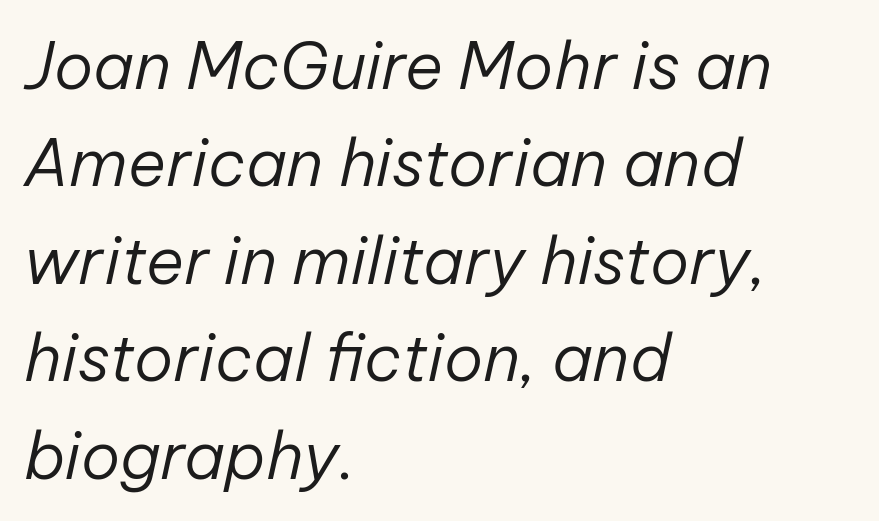
{"italic": "yes", "lean": "right", "slant_degrees": 12, "bold": "no", "weight": "regular", "width": "normal", "stroke_contrast": "low", "x_height": "medium", "monospaced": "no", "underline": "no", "align": "left", "line_spacing": "normal", "line_spacing_ratio": 1.5, "letter_spacing": "normal", "letter_spacing_em": 0.0, "glyph_px": 65}
